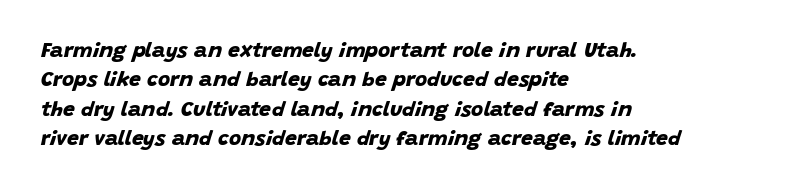
The image shows 21 px bold type; set left-aligned, normal line spacing (1.4x), normal letter spacing, not underlined.
